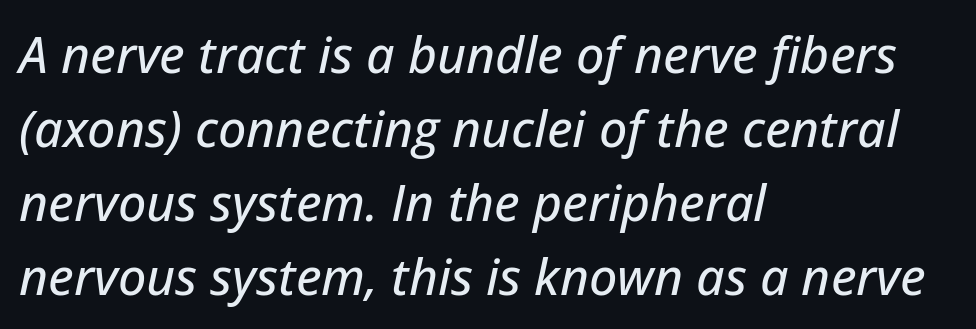
The image shows 50 px text type, italic (leaning right); set left-aligned, normal line spacing (1.48x), normal letter spacing, not underlined; low stroke contrast and a medium x-height.
